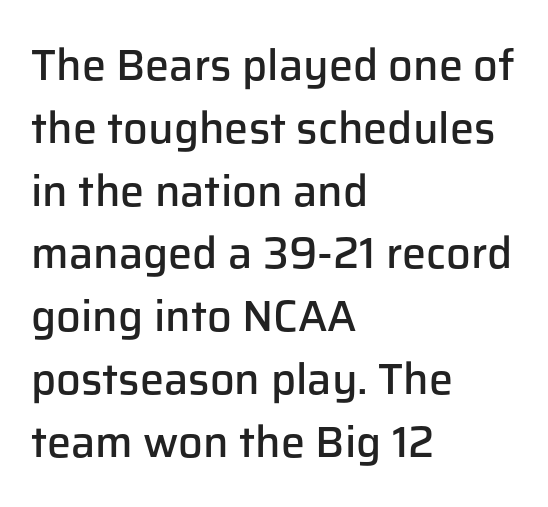
The image shows 43 px semibold sans-serif type, upright; set left-aligned, normal line spacing (1.46x), normal letter spacing, not underlined; low stroke contrast and a medium x-height.
